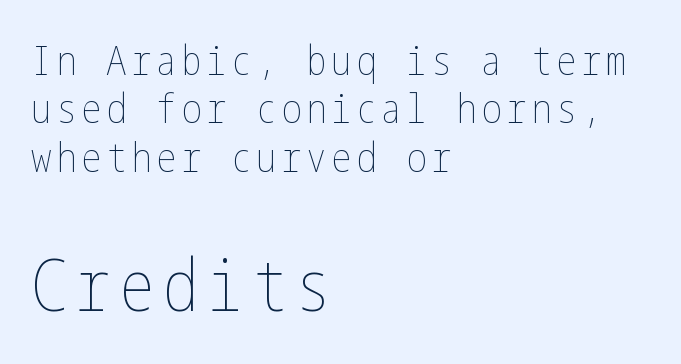
Leftover space on each line is placed entirely after the last word. No chunkiness to these letters — they're not bold. Tall strokes in this sample are plumb rather than angled. The second block has been scaled up relative to the first.
